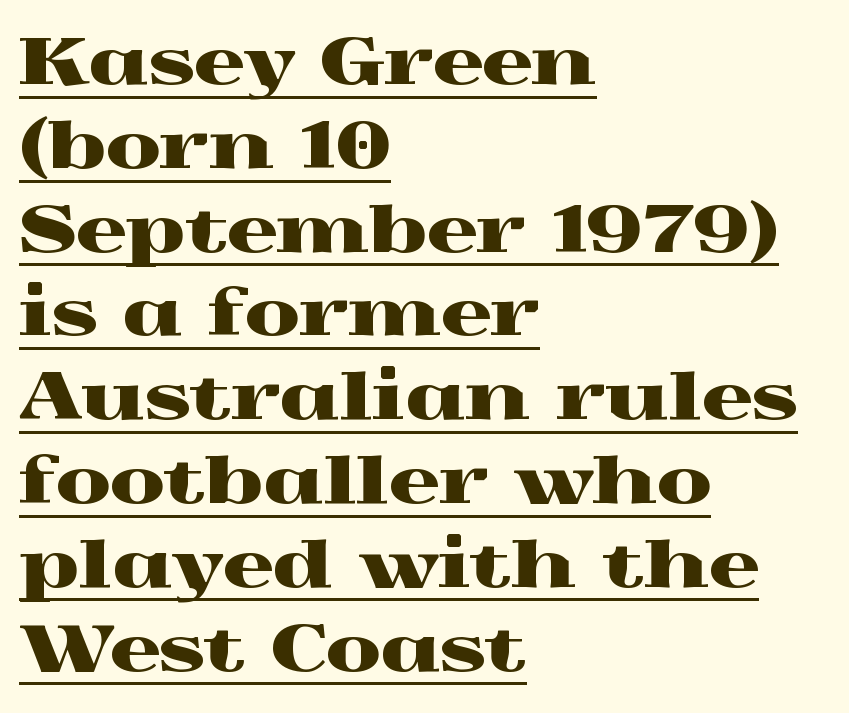
The image shows 63 px wide serif type, upright; set left-aligned, normal line spacing (1.33x), normal letter spacing, underlined; a medium x-height.
